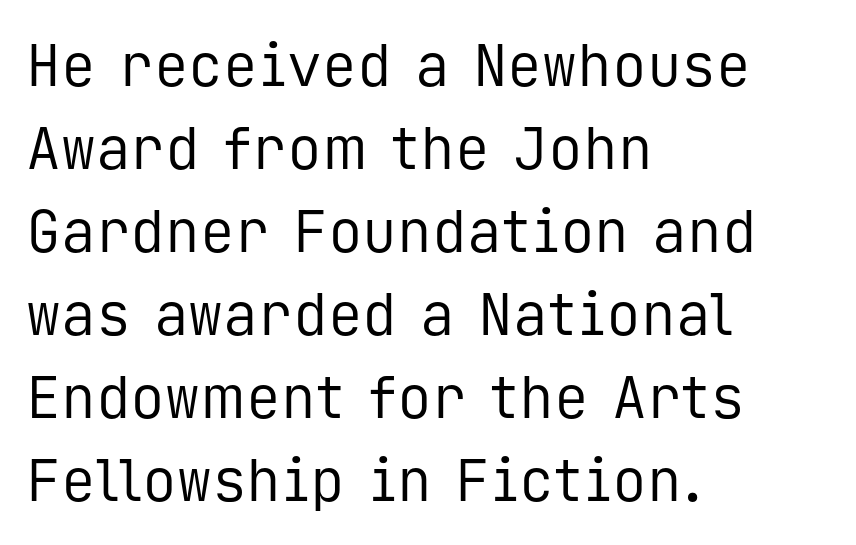
{"serif": "no", "italic": "no", "bold": "no", "weight": "regular", "width": "normal", "stroke_contrast": "low", "x_height": "medium", "monospaced": "yes", "underline": "no", "align": "left", "line_spacing": "normal", "line_spacing_ratio": 1.43, "letter_spacing": "normal", "letter_spacing_em": 0.0, "glyph_px": 58}
